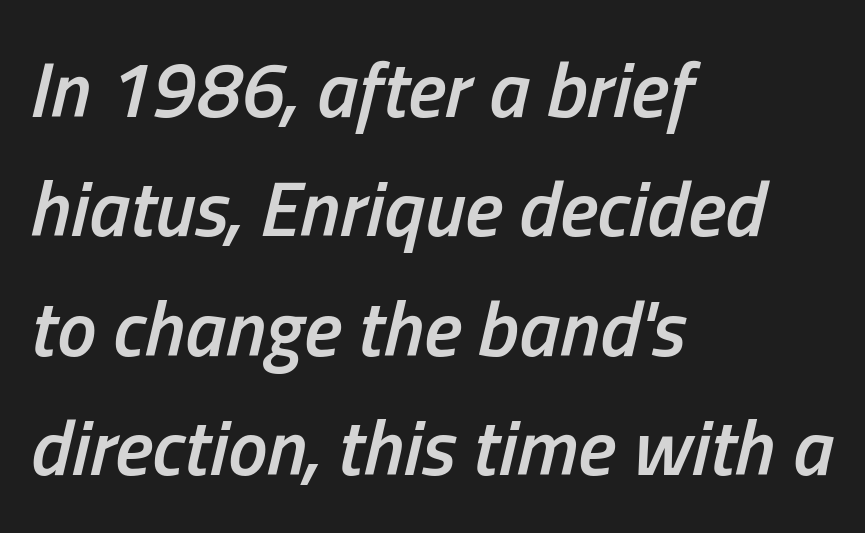
The image shows 79 px semibold, condensed type, italic (leaning right); set left-aligned, normal line spacing (1.51x), normal letter spacing, not underlined; low stroke contrast and a medium x-height.
